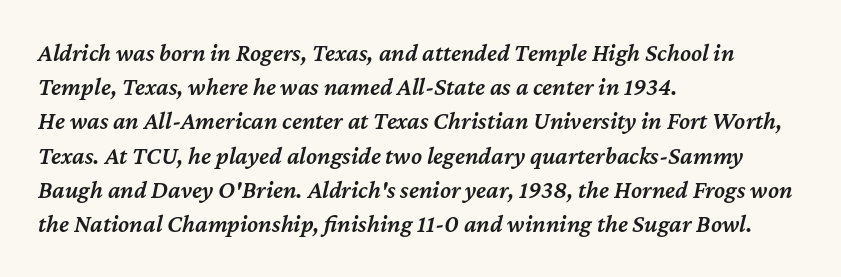
Leftover space on each line is placed entirely after the last word. The line texture is even and compact thanks to regular tracking. Each row of text sits above clean, open space. The glyphs have the mass of a demibold cut, below bold. Interline gaps are of average width in this sample. Notice how the stems are inclined rather than vertical — that's the hallmark of italics.
